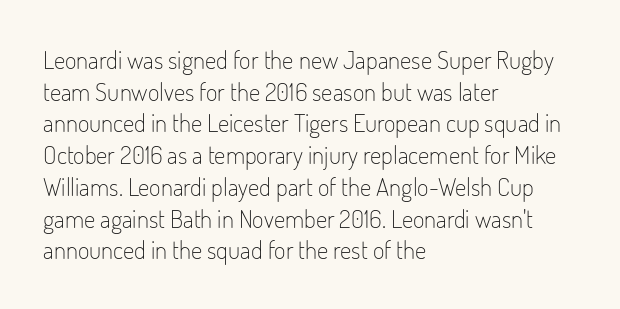
{"italic": "no", "bold": "no", "underline": "no", "align": "left", "line_spacing": "normal", "line_spacing_ratio": 1.27, "letter_spacing": "normal", "letter_spacing_em": 0.0, "glyph_px": 25}
